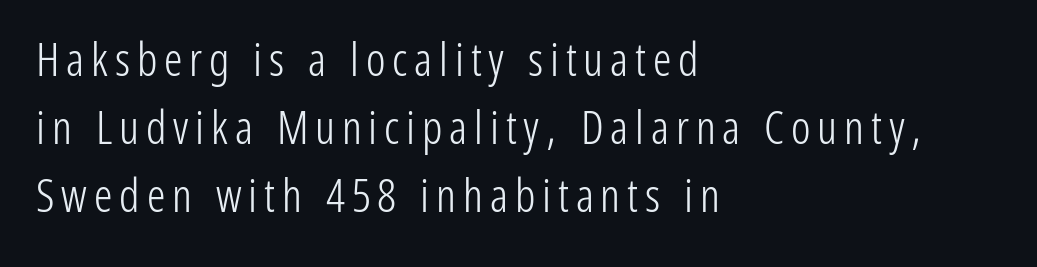
Q: Is the text bold? A: No.
Q: Is the text italic (slanted)? A: No, it is upright.
Q: Is the typeface a serif or a sans-serif typeface? A: Sans-serif.
Q: Is the text underlined? A: No.
Q: How is the paragraph aligned? A: Left-aligned.
Q: Is the spacing between lines tight, normal or loose? A: Normal.
Q: Width (condensed, normal, or wide)? A: Condensed.
Q: Stroke contrast? A: Low.
Q: x-height? A: Medium.
Q: Monospaced? A: No.
